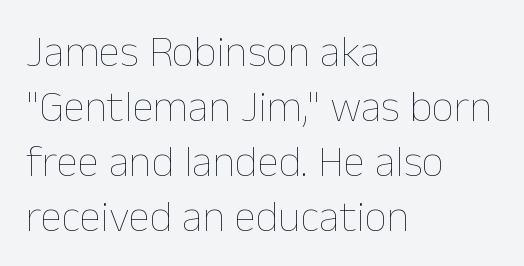
Q: Is the text bold? A: No.
Q: Is the text italic (slanted)? A: No, it is upright.
Q: Is the text underlined? A: No.
Q: How is the paragraph aligned? A: Left-aligned.
Q: Is the spacing between letters normal or unusually wide? A: Normal.
Q: Is the spacing between lines tight, normal or loose? A: Normal.
Q: Width (condensed, normal, or wide)? A: Normal.
Q: Stroke contrast? A: Low.
Q: x-height? A: Medium.
Q: Monospaced? A: No.
